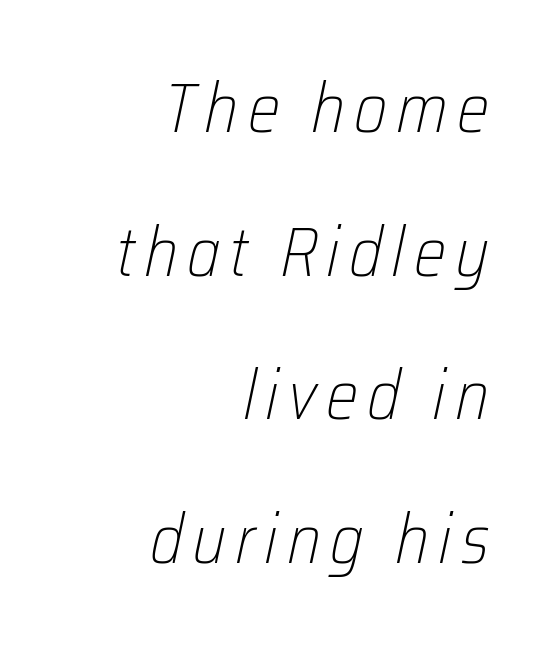
The string is rendered with underlining switched off. Would a proofreader flag this as italicized? Yes. The face used here is proportionally spaced, like ordinary book or web type. Notice how the passage keeps a crisp vertical edge on the right only. Horizontal bands of white between lines are thick stripes.
